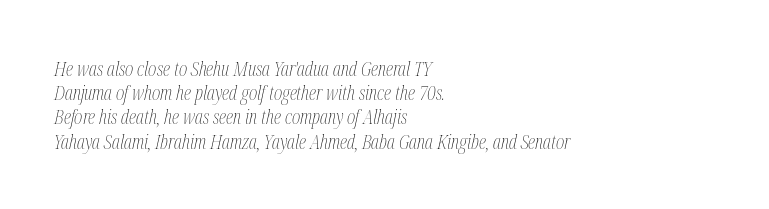
{"italic": "yes", "lean": "right", "slant_degrees": 12, "bold": "no", "underline": "no", "align": "left", "line_spacing_ratio": 1.21, "letter_spacing": "normal", "letter_spacing_em": 0.0, "glyph_px": 20}
